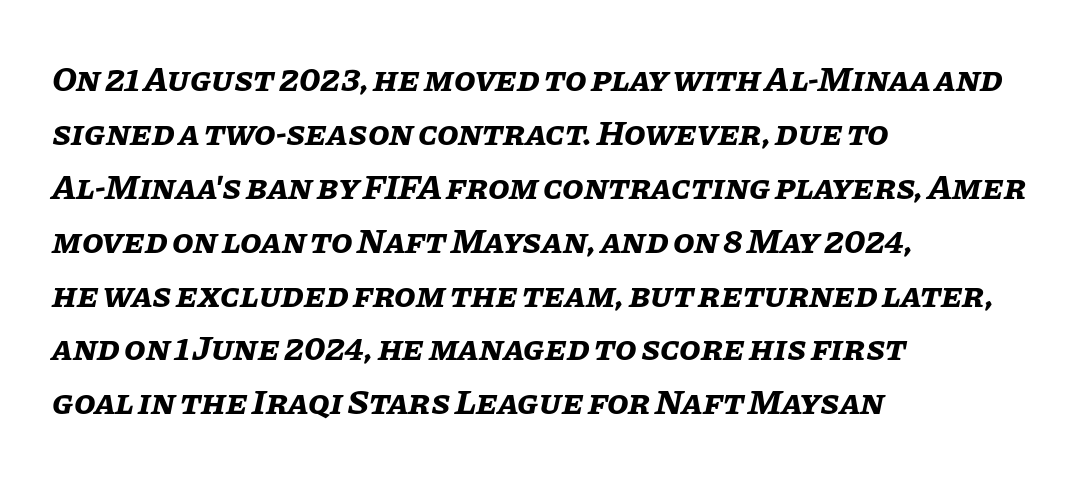
Q: Is the text bold? A: Yes.
Q: Is the text italic (slanted)? A: Yes, it leans right by about 11 degrees.
Q: Is the text underlined? A: No.
Q: How is the paragraph aligned? A: Left-aligned.
Q: Is the spacing between letters normal or unusually wide? A: Normal.
Q: Is the spacing between lines tight, normal or loose? A: Normal.
Q: Width (condensed, normal, or wide)? A: Normal.
Q: Stroke contrast? A: Low.
Q: x-height? A: Large.
Q: Monospaced? A: No.
